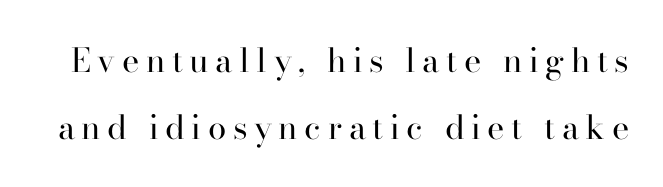
The lettering holds an erect, upright posture throughout. Beneath every word, the page is bare. Each letter's strokes conclude with small projecting serifs. Is this a heavy cut? Hardly; it is regular or lighter.
